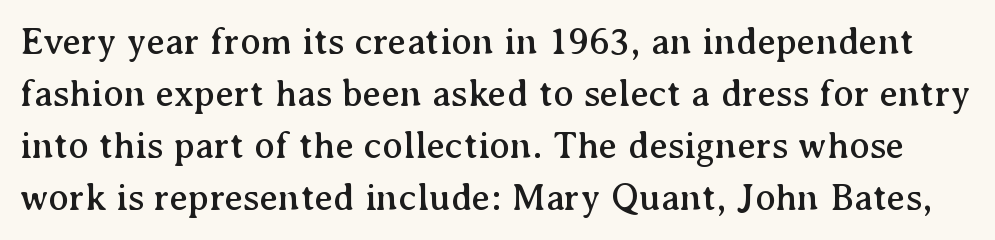
{"serif": "yes", "italic": "no", "width": "normal", "stroke_contrast": "medium", "x_height": "medium", "monospaced": "no", "underline": "no", "line_spacing": "normal", "line_spacing_ratio": 1.37, "letter_spacing": "normal", "letter_spacing_em": 0.0, "glyph_px": 38}
